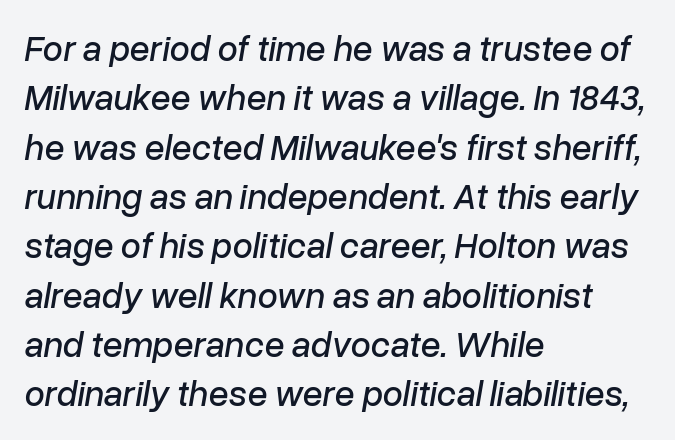
Compared with typical paragraphs, the rows here are spaced about the same. Is the block centered? No — it sits flush against the left margin. The letters are slanted; this is an italic face. Here the designer chose a conventional face with non-uniform glyph widths. Bare-footed words on every line.
